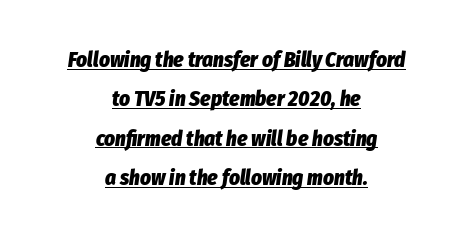
Q: Is the text bold? A: Yes.
Q: Is the text italic (slanted)? A: Yes, it leans right by about 8 degrees.
Q: Is the text underlined? A: Yes.
Q: How is the paragraph aligned? A: Centered.
Q: Is the spacing between letters normal or unusually wide? A: Normal.
